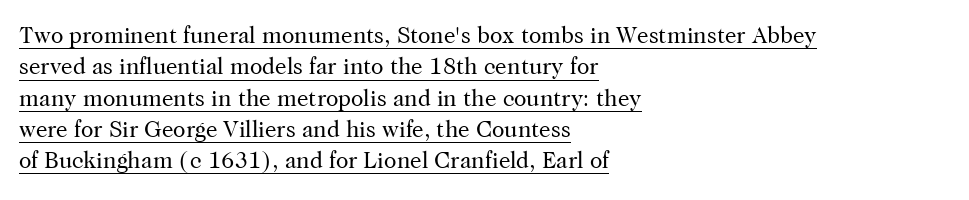
Q: Is the text bold? A: No.
Q: Is the text italic (slanted)? A: No, it is upright.
Q: Is the text underlined? A: Yes.
Q: How is the paragraph aligned? A: Left-aligned.
Q: Is the spacing between letters normal or unusually wide? A: Normal.
Q: Is the spacing between lines tight, normal or loose? A: Normal.
